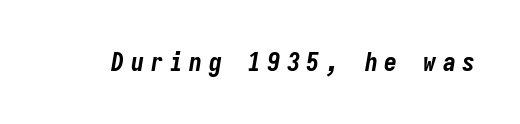
{"italic": "yes", "lean": "right", "slant_degrees": 9, "bold": "yes", "underline": "no", "letter_spacing": "wide", "letter_spacing_em": 0.25, "glyph_px": 26}
